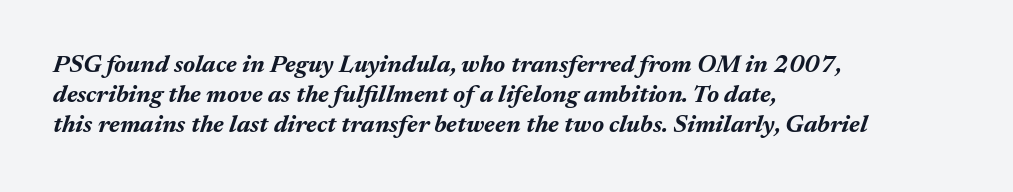
Q: Is the text bold? A: Yes.
Q: Is the text italic (slanted)? A: Yes, it leans right by about 17 degrees.
Q: Is the text underlined? A: No.
Q: How is the paragraph aligned? A: Left-aligned.
Q: Is the spacing between letters normal or unusually wide? A: Normal.
